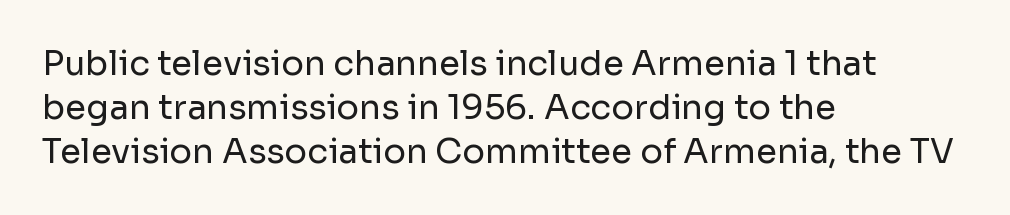
Q: Is the text bold? A: No.
Q: Is the text italic (slanted)? A: No, it is upright.
Q: Is the typeface a serif or a sans-serif typeface? A: Sans-serif.
Q: Is the text underlined? A: No.
Q: How is the paragraph aligned? A: Left-aligned.
Q: Is the spacing between letters normal or unusually wide? A: Normal.
Q: Is the spacing between lines tight, normal or loose? A: Normal.
Q: Width (condensed, normal, or wide)? A: Normal.
Q: Stroke contrast? A: Low.
Q: x-height? A: Medium.
Q: Monospaced? A: No.
